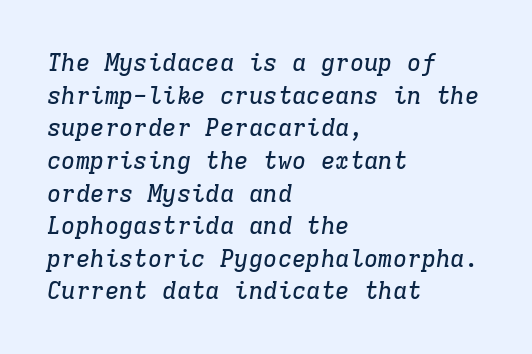
Compared with typical body copy, the letter spacing here is the same. Rendered with sloped, italic letterforms. Short and long lines alike share a common starting point at left. The space directly below the letters is spotless. The line-height multiplier appears to be the usual default.
